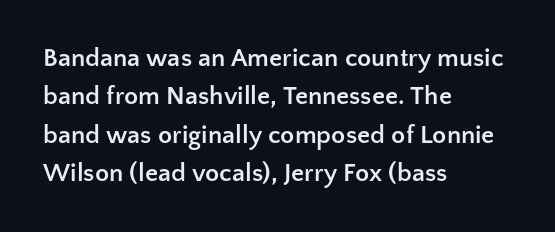
A typesetter would mark this as roman, not italic. Rule under the text: the space is simply empty. Layout note: lines flush left. The designer left line spacing at the default. What weight is shown? A full bold with thick strokes. This sample uses plain, unmodified letter spacing.
